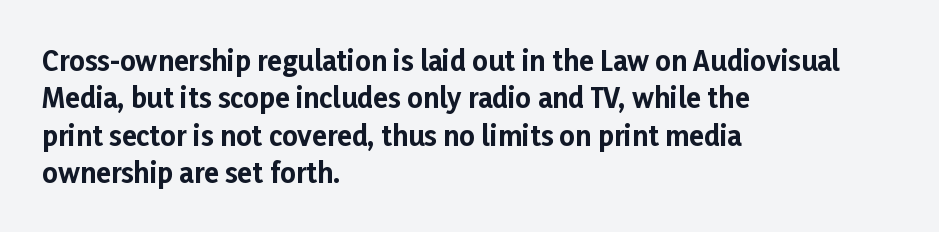
It's the straight-up-and-down kind of type. The lines are quadded left. Letter spacing: default. Rule under the text: the space is simply empty. The space between consecutive lines is moderate. Notice how thick the strokes are: this is what a full bold looks like.
